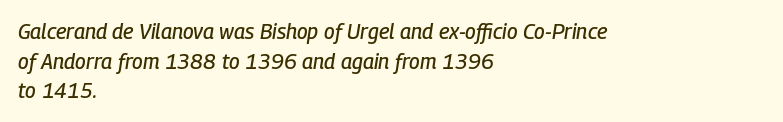
Q: Is the text italic (slanted)? A: Yes, it leans right by about 9 degrees.
Q: Is the text underlined? A: No.
Q: How is the paragraph aligned? A: Left-aligned.
Q: Is the spacing between letters normal or unusually wide? A: Normal.
Q: Is the spacing between lines tight, normal or loose? A: Normal.
